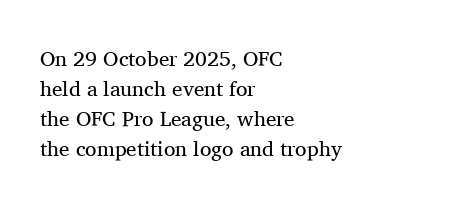
The image shows 21 px text type, upright; set left-aligned, normal line spacing (1.43x), normal letter spacing, not underlined.
